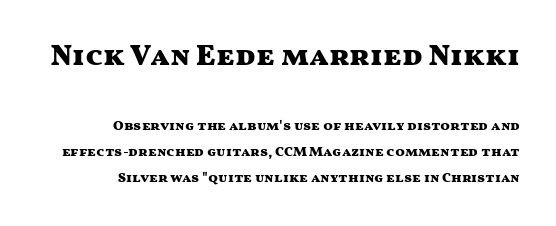
Designer's note — italics off, roman on. The string is rendered with underlining switched off. If you squint, the top block still reads clearly — it's the larger of the two. Short note: letters normally spaced. Notice how thick the strokes are: this is what a full bold looks like. This rendering uses right alignment, leaving the left contour irregular.
